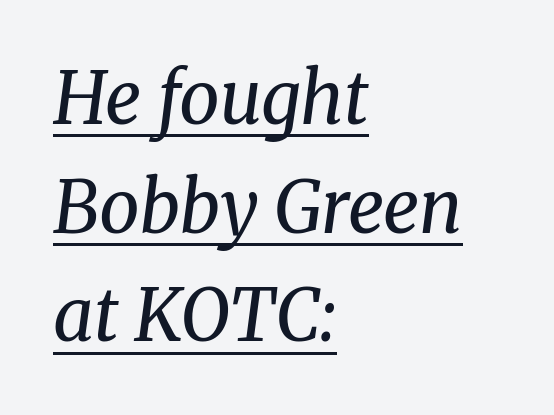
A typesetter would call this zero additional tracking. Emphasis is given by a line drawn under the lettering. Check where the strokes stop: tiny serifs finish them off. Successive baselines arrive at the customary interval. The lines in this sample share a left origin and differ only in where they stop.
